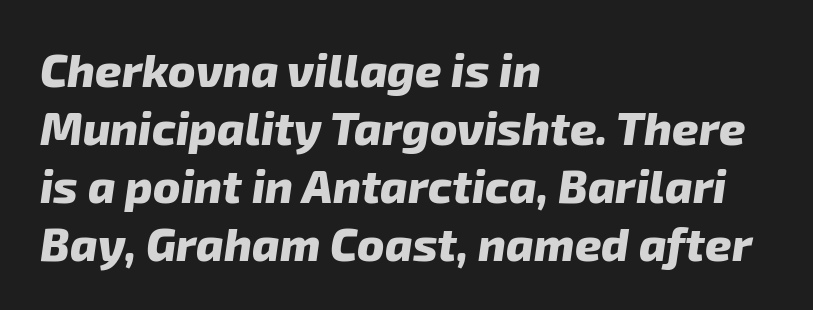
The image shows 46 px heavy sans-serif type; set left-aligned, normal line spacing (1.26x), normal letter spacing, not underlined; low stroke contrast and a medium x-height.
